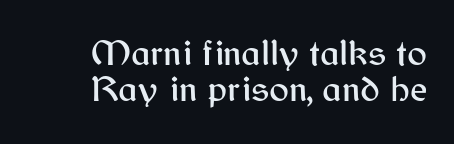
Students, note that the glyphs here touch the page at normal intervals. These lines stack with their right ends in a neat column. Words float on clear page, feet unadorned. Ascenders rise straight up at ninety degrees. These lines are rendered in a variable-pitch font.
